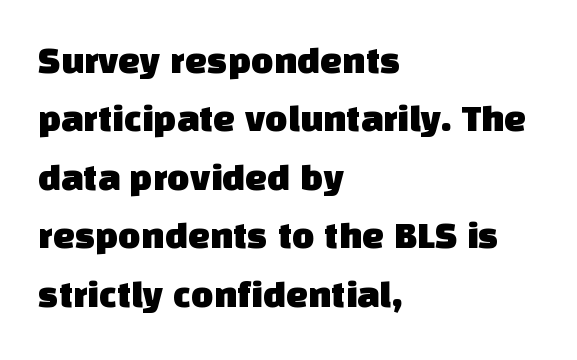
These lines stack with their left ends in a neat column. Vertical spacing — default. Font category for this specimen: sans-serif. A typesetter would call this proportional, since set widths differ per character. Unmarked baselines from the first word to the last. Tracking here is standard; glyphs follow each other at the usual distance.
